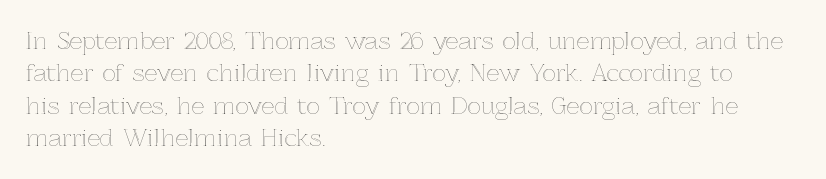
Rule under the text: the space is simply empty. Glyph-to-glyph distance matches everyday printed text. This block has exactly the height ordinary leading produces. Every character sits straight up, as roman type does. Teacher's note: observe the even left margin — that is flush-left alignment.
